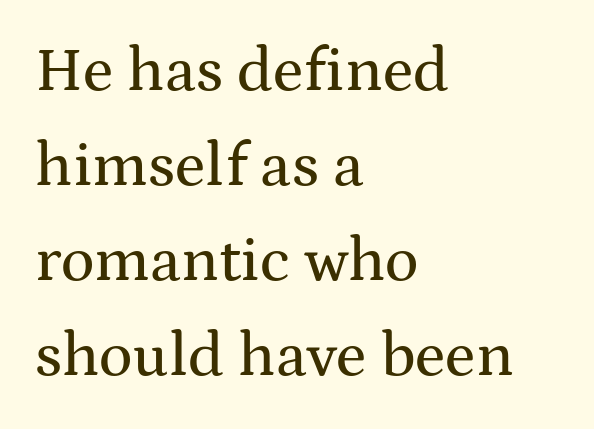
{"serif": "yes", "italic": "no", "width": "wide", "stroke_contrast": "medium", "x_height": "medium", "monospaced": "no", "underline": "no", "align": "left", "line_spacing": "normal", "line_spacing_ratio": 1.51, "letter_spacing": "normal", "letter_spacing_em": 0.0, "glyph_px": 63}
